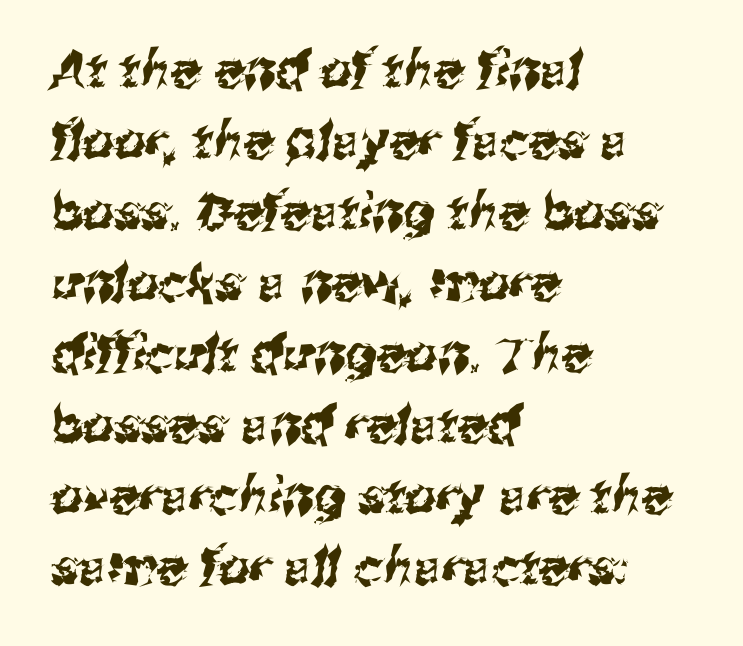
Q: Is the typeface a serif or a sans-serif typeface? A: Sans-serif.
Q: Is the text underlined? A: No.
Q: How is the paragraph aligned? A: Left-aligned.
Q: Is the spacing between letters normal or unusually wide? A: Normal.
Q: Is the spacing between lines tight, normal or loose? A: Normal.
Q: Width (condensed, normal, or wide)? A: Normal.
Q: Stroke contrast? A: Medium.
Q: x-height? A: Medium.
Q: Monospaced? A: No.
